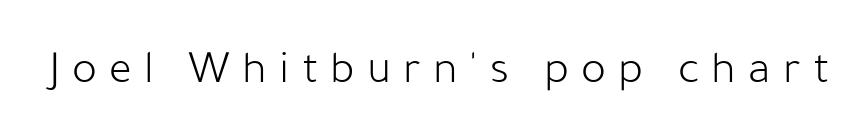
Students, note that the glyphs here are deliberately spaced far apart. The letterforms sit at book weight or below. The glyphs in this specimen are sans serif. Plain, unruled lines of type.
